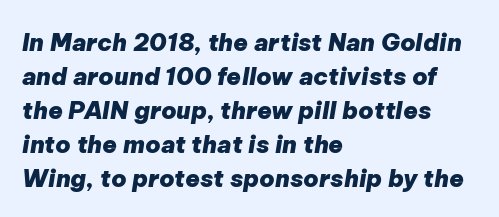
The image shows 24 px bold type, italic (leaning right); set left-aligned, normal line spacing (1.42x), normal letter spacing, not underlined.
